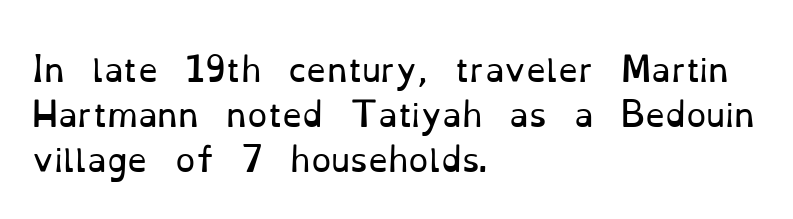
{"serif": "yes", "italic": "no", "bold": "no", "weight": "regular", "width": "normal", "stroke_contrast": "low", "x_height": "small", "monospaced": "no", "underline": "no", "align": "left", "line_spacing": "normal", "line_spacing_ratio": 1.41, "letter_spacing": "normal", "letter_spacing_em": 0.0, "glyph_px": 32}
